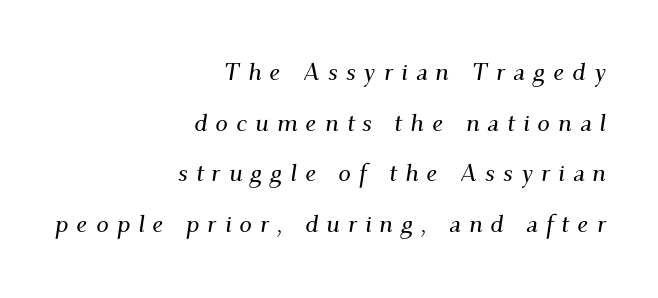
Q: Is the text italic (slanted)? A: Yes, it leans right by about 9 degrees.
Q: Is the text underlined? A: No.
Q: How is the paragraph aligned? A: Right-aligned.
Q: Is the spacing between letters normal or unusually wide? A: Unusually wide.
Q: Is the spacing between lines tight, normal or loose? A: Loose.
